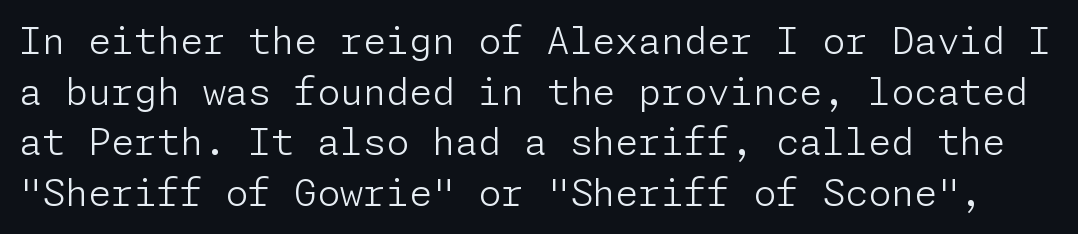
This sample keeps an unexceptional amount of space between lines. Clear beneath every line of the passage. Ascenders rise straight up at ninety degrees. Students, note that the glyphs here touch the page at normal intervals. The characters are drawn with everyday or finer stroke widths. The font family rendered here belongs to the sans-serif group.
